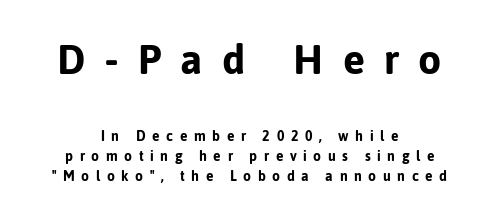
Q: Is the text bold? A: Yes.
Q: Is the text italic (slanted)? A: No, it is upright.
Q: Is the typeface a serif or a sans-serif typeface? A: Sans-serif.
Q: Is the text underlined? A: No.
Q: How is the paragraph aligned? A: Centered.
Q: Is the spacing between letters normal or unusually wide? A: Unusually wide.
Q: Is the spacing between lines tight, normal or loose? A: Normal.
Q: Which block of text is set in a larger size, the first (top) or the second (bottom)? A: The first (top) one.
Q: Width (condensed, normal, or wide)? A: Normal.
Q: Stroke contrast? A: Low.
Q: x-height? A: Medium.
Q: Monospaced? A: No.
